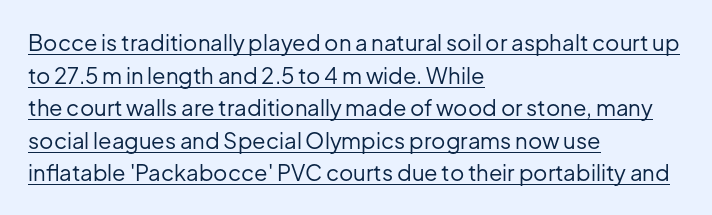
{"italic": "no", "bold": "no", "underline": "yes", "align": "left", "line_spacing": "normal", "line_spacing_ratio": 1.48, "letter_spacing": "normal", "letter_spacing_em": 0.0, "glyph_px": 22}
